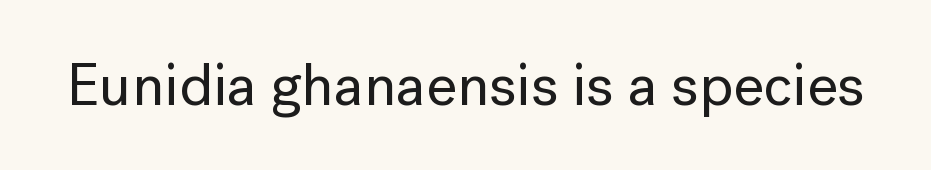
Q: Is the text italic (slanted)? A: No, it is upright.
Q: Is the typeface a serif or a sans-serif typeface? A: Sans-serif.
Q: Is the text underlined? A: No.
Q: Is the spacing between letters normal or unusually wide? A: Normal.
Q: Width (condensed, normal, or wide)? A: Normal.
Q: Stroke contrast? A: Low.
Q: x-height? A: Medium.
Q: Monospaced? A: No.
